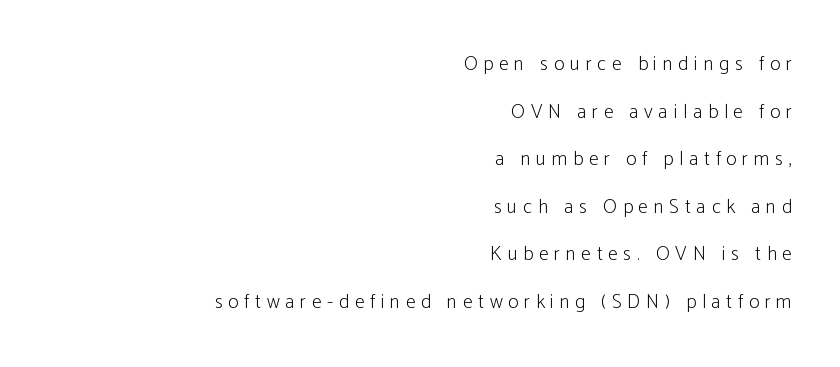
Caption: expanded tracking, letters set apart. Nope, not italic — everything's standing straight. Every row of glyphs terminates at an identical x-position on the right. Stem width sits at or under what a default text font uses. Any mark beneath the type? The region is blank.
